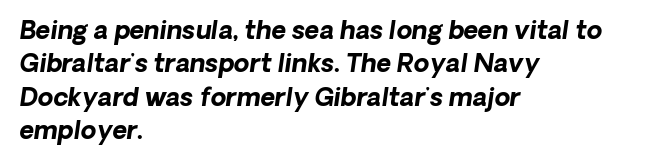
{"italic": "yes", "lean": "right", "slant_degrees": 8, "bold": "yes", "underline": "no", "align": "left", "line_spacing": "normal", "line_spacing_ratio": 1.34, "letter_spacing": "normal", "letter_spacing_em": 0.0, "glyph_px": 25}
